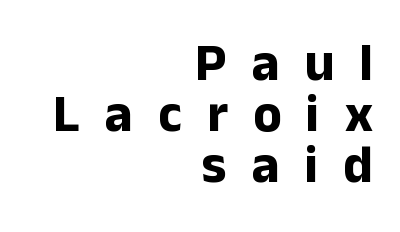
Quick note: not italic, upright. The zone under the glyphs is completely vacant. Does the leading feel generous? Not at all — it's pinched. The letters advance in unequal steps, a hallmark of proportional type.
